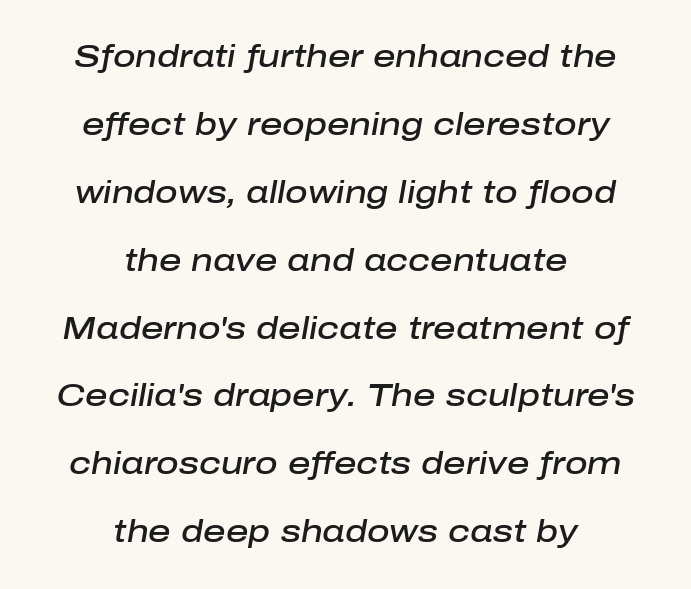
{"italic": "yes", "lean": "right", "slant_degrees": 10, "bold": "semi", "weight": "semibold", "width": "normal", "stroke_contrast": "low", "x_height": "medium", "monospaced": "no", "underline": "no", "align": "center", "line_spacing": "loose", "line_spacing_ratio": 2.19, "letter_spacing": "normal", "letter_spacing_em": 0.0, "glyph_px": 31}
